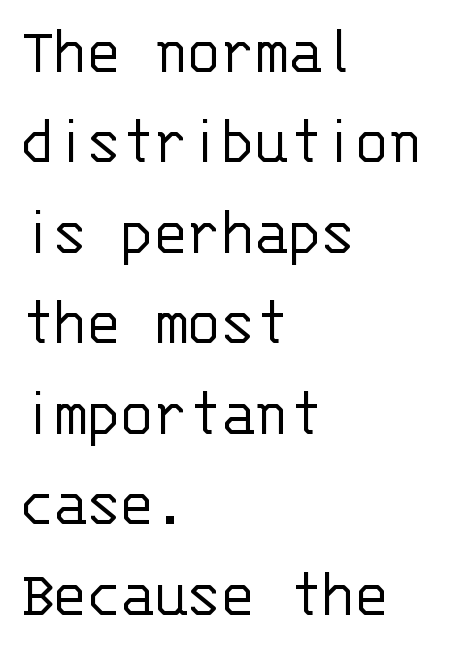
It's the straight-up-and-down kind of type. The letters sit at their default tracking, neither squeezed nor spread. Think standard paragraph weight, or any step lighter than that. Every character here occupies the same horizontal width, giving the sample a typewriter-like rhythm.
